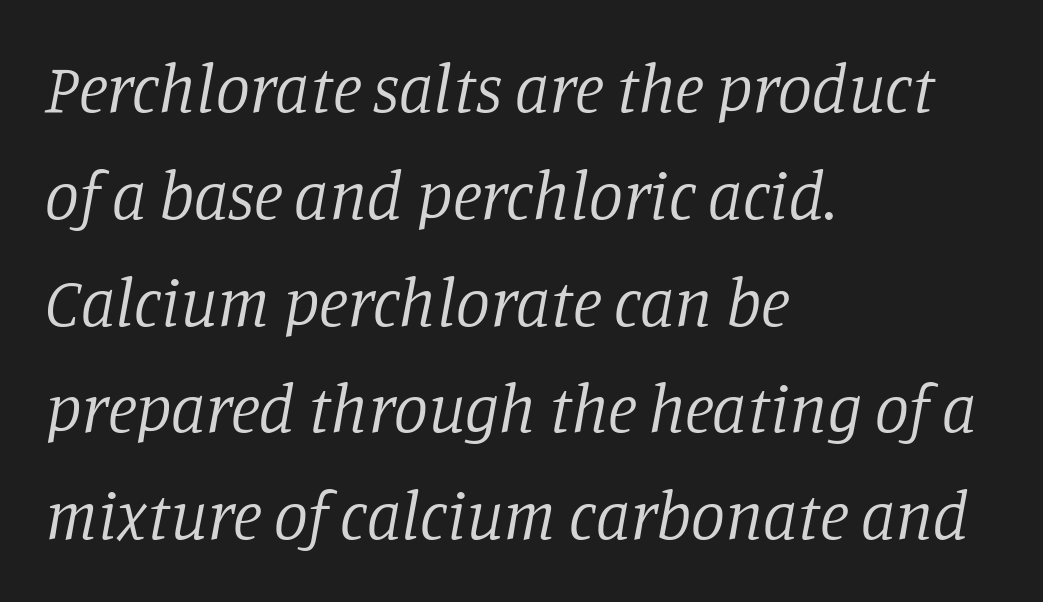
Q: Is the text bold? A: No.
Q: Is the text italic (slanted)? A: Yes, it leans right by about 11 degrees.
Q: Is the typeface a serif or a sans-serif typeface? A: Serif.
Q: Is the text underlined? A: No.
Q: How is the paragraph aligned? A: Left-aligned.
Q: Is the spacing between letters normal or unusually wide? A: Normal.
Q: Is the spacing between lines tight, normal or loose? A: Normal.
Q: Width (condensed, normal, or wide)? A: Normal.
Q: Stroke contrast? A: Low.
Q: x-height? A: Large.
Q: Monospaced? A: No.
